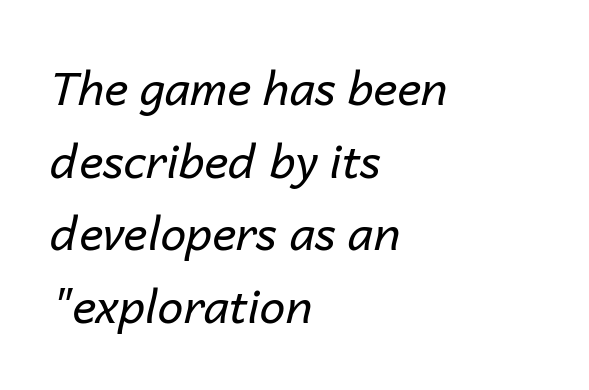
Q: Is the text bold? A: No.
Q: Is the text italic (slanted)? A: Yes, it leans right by about 14 degrees.
Q: Is the text underlined? A: No.
Q: How is the paragraph aligned? A: Left-aligned.
Q: Is the spacing between letters normal or unusually wide? A: Normal.
Q: Is the spacing between lines tight, normal or loose? A: Normal.
Q: Width (condensed, normal, or wide)? A: Normal.
Q: Stroke contrast? A: Low.
Q: x-height? A: Medium.
Q: Monospaced? A: No.
